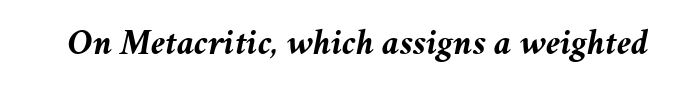
{"italic": "yes", "lean": "right", "slant_degrees": 11, "bold": "yes", "weight": "semibold", "width": "normal", "stroke_contrast": "medium", "x_height": "medium", "monospaced": "no", "underline": "no", "letter_spacing": "normal", "letter_spacing_em": 0.0, "glyph_px": 36}
